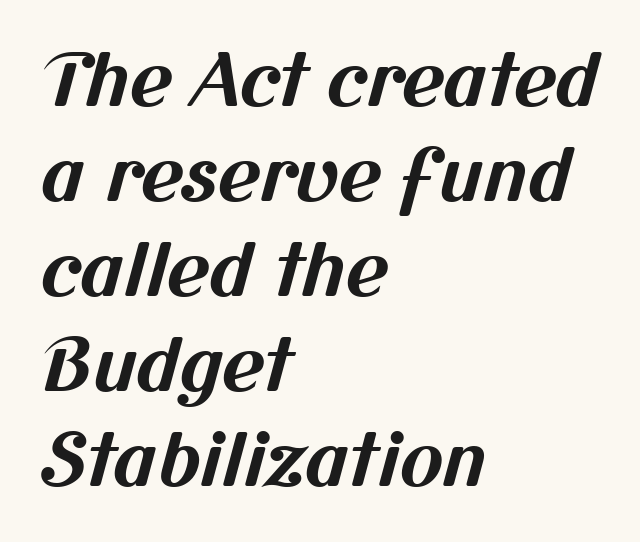
Q: Is the text bold? A: Yes.
Q: Is the typeface a serif or a sans-serif typeface? A: Sans-serif.
Q: Is the text underlined? A: No.
Q: How is the paragraph aligned? A: Left-aligned.
Q: Is the spacing between letters normal or unusually wide? A: Normal.
Q: Is the spacing between lines tight, normal or loose? A: Normal.
Q: Width (condensed, normal, or wide)? A: Normal.
Q: Stroke contrast? A: Medium.
Q: x-height? A: Medium.
Q: Monospaced? A: No.
